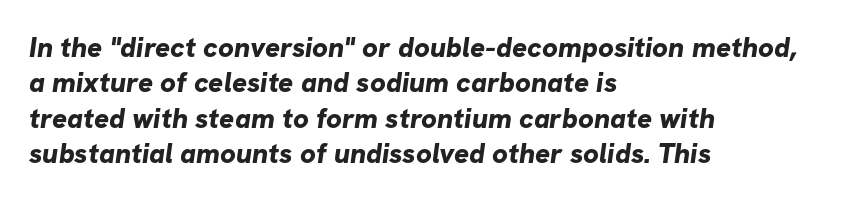
Q: Is the text bold? A: Yes.
Q: Is the typeface a serif or a sans-serif typeface? A: Sans-serif.
Q: Is the text underlined? A: No.
Q: How is the paragraph aligned? A: Left-aligned.
Q: Is the spacing between letters normal or unusually wide? A: Normal.
Q: Is the spacing between lines tight, normal or loose? A: Normal.
Q: Width (condensed, normal, or wide)? A: Normal.
Q: Stroke contrast? A: Low.
Q: x-height? A: Medium.
Q: Monospaced? A: No.
